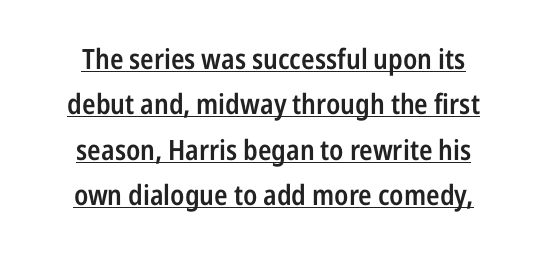
Tracking here is standard; glyphs follow each other at the usual distance. You can tell from the bare stems that sans-serif type was used. Here the designer chose a conventional face with non-uniform glyph widths. Underlined type.
